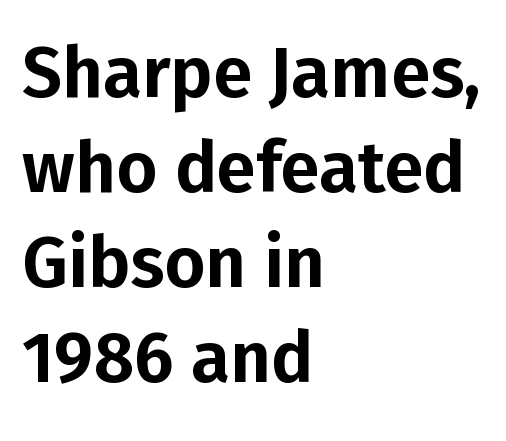
{"serif": "no", "italic": "no", "width": "normal", "stroke_contrast": "low", "x_height": "medium", "monospaced": "no", "underline": "no", "align": "left", "line_spacing": "normal", "line_spacing_ratio": 1.34, "letter_spacing": "normal", "letter_spacing_em": 0.0, "glyph_px": 71}
